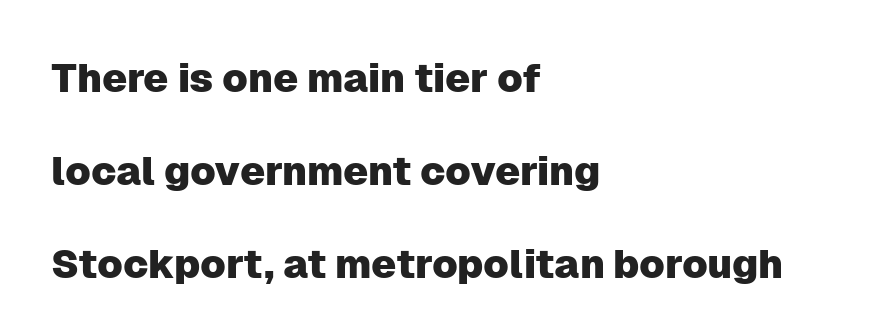
Q: Is the text italic (slanted)? A: No, it is upright.
Q: Is the typeface a serif or a sans-serif typeface? A: Sans-serif.
Q: Is the text underlined? A: No.
Q: How is the paragraph aligned? A: Left-aligned.
Q: Is the spacing between letters normal or unusually wide? A: Normal.
Q: Is the spacing between lines tight, normal or loose? A: Loose.
Q: Width (condensed, normal, or wide)? A: Normal.
Q: Stroke contrast? A: Low.
Q: x-height? A: Medium.
Q: Monospaced? A: No.
